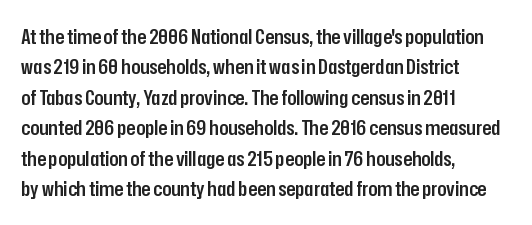
{"italic": "no", "bold": "semi", "underline": "no", "align": "left", "line_spacing": "normal", "line_spacing_ratio": 1.45, "letter_spacing": "normal", "letter_spacing_em": 0.0, "glyph_px": 21}
